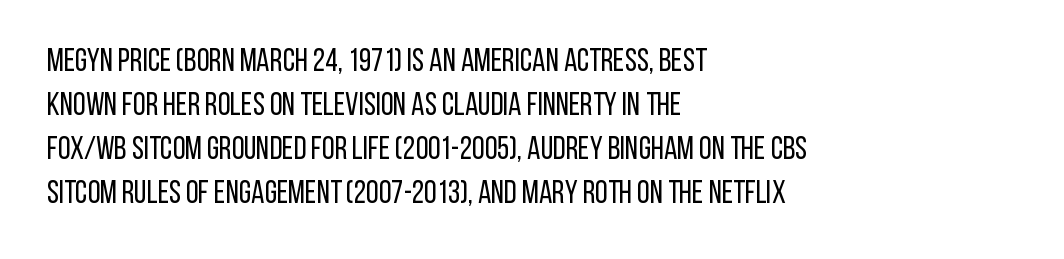
The letterforms sit shoulder to shoulder at normal distance. Bold? No — there's no thickening of the strokes. Visually the block forms a straight wall on the left and a jagged coastline on the right. The letters advance in unequal steps, a hallmark of proportional type. Descenders are the only things crossing below the line.
